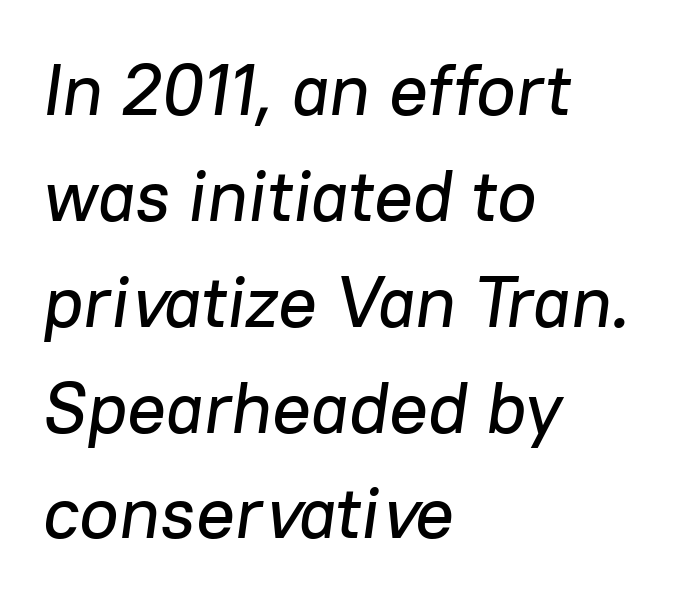
Q: Is the text italic (slanted)? A: Yes, it leans right by about 8 degrees.
Q: Is the text underlined? A: No.
Q: How is the paragraph aligned? A: Left-aligned.
Q: Is the spacing between letters normal or unusually wide? A: Normal.
Q: Is the spacing between lines tight, normal or loose? A: Normal.
Q: Width (condensed, normal, or wide)? A: Normal.
Q: Stroke contrast? A: Low.
Q: x-height? A: Medium.
Q: Monospaced? A: No.
